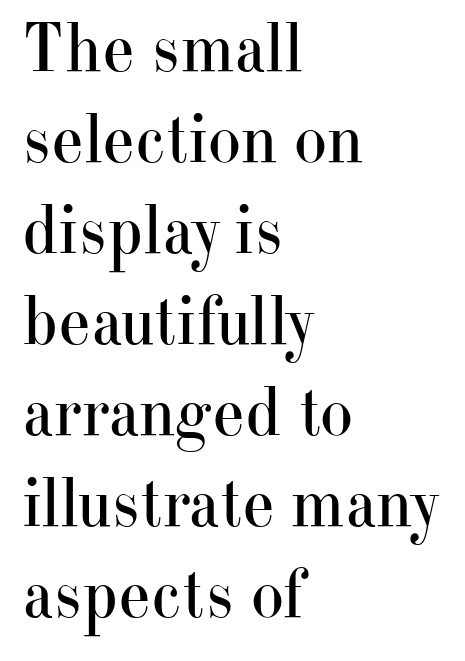
The image shows 70 px regular-weight serif type, upright; set left-aligned, normal line spacing (1.3x), normal letter spacing, not underlined; high stroke contrast and a small x-height.
